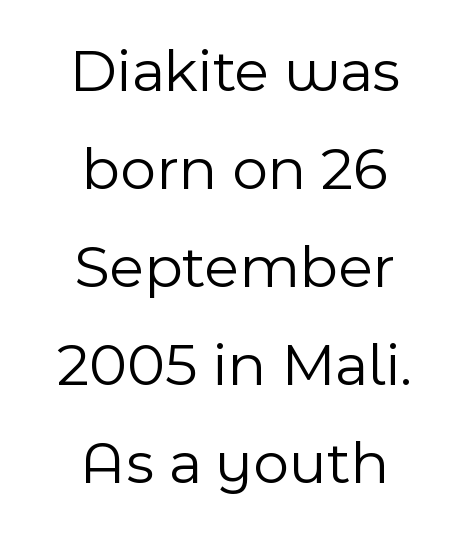
The image shows 62 px light sans-serif type, upright; set centered, normal line spacing (1.58x), normal letter spacing, not underlined; a medium x-height.
